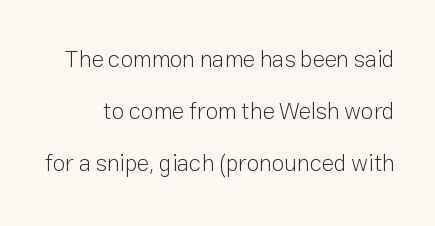
{"italic": "no", "bold": "no", "underline": "no", "line_spacing": "loose", "line_spacing_ratio": 2.27, "letter_spacing": "normal", "letter_spacing_em": 0.0, "glyph_px": 23}
